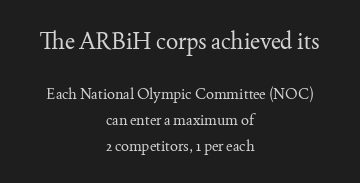
The image shows 23 px text type, upright; set centered, line spacing 1.73x, normal letter spacing, not underlined; the first (top) block is 1.53x larger.
